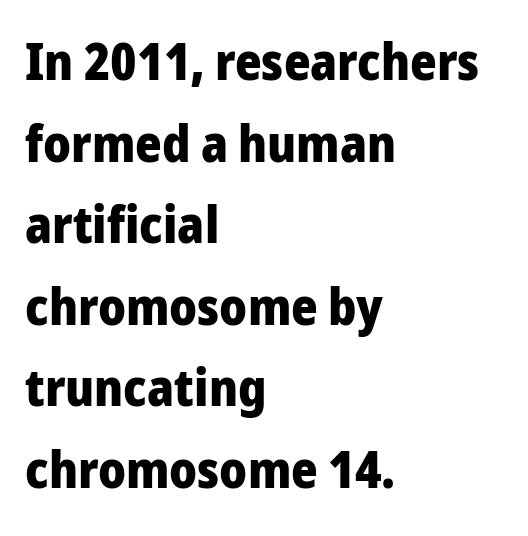
The image shows 51 px heavy sans-serif type, upright; set left-aligned, normal line spacing (1.6x), normal letter spacing, not underlined; low stroke contrast and a medium x-height.
